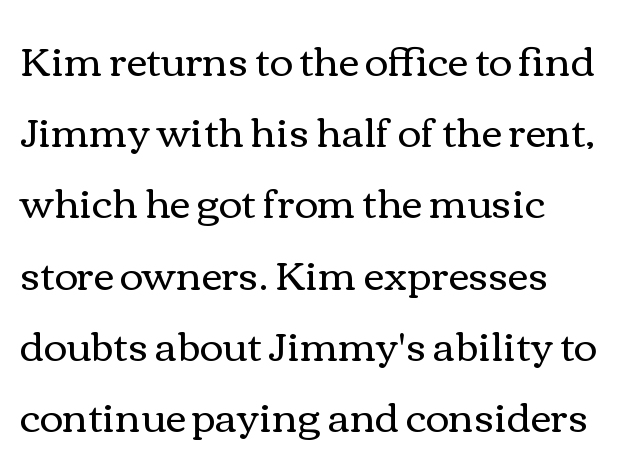
{"italic": "no", "bold": "no", "weight": "regular", "width": "wide", "stroke_contrast": "medium", "x_height": "medium", "monospaced": "no", "underline": "no", "align": "left", "line_spacing_ratio": 1.78, "letter_spacing": "normal", "letter_spacing_em": 0.0, "glyph_px": 40}
